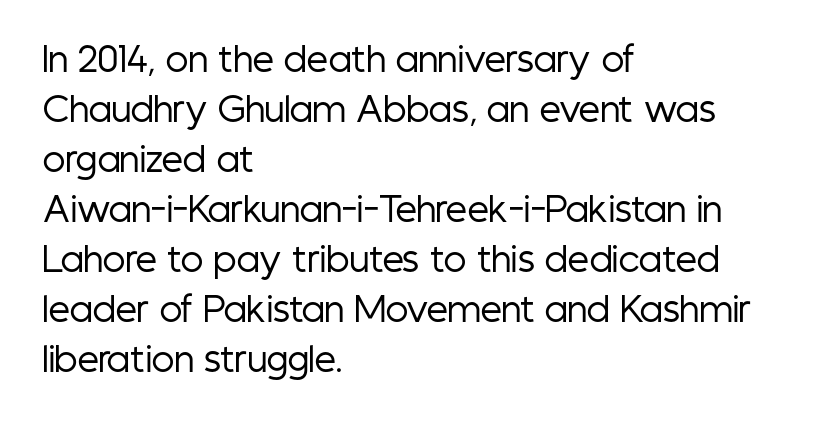
Check where the strokes stop: nothing finishes them off — pure sans. Does the copy run flush right? No — it runs flush left. The designer left line spacing at the default. Nobody drew a line under any word here. Each stroke keeps to a modest, everyday thickness or less.
